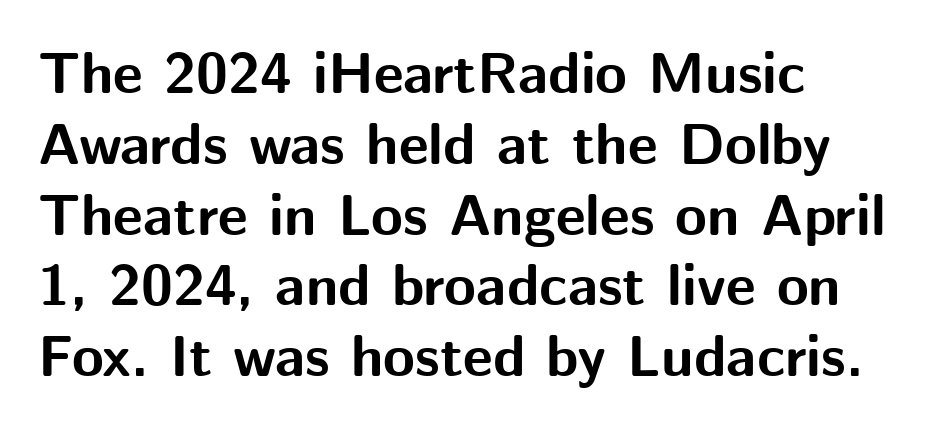
The rendering keeps characters at their native spacing. The passage is arranged the way most books set body copy — flush left. Each glyph is drawn with heavy, bold strokes. The font's upright variant was chosen for this text. Does the type have serifs? No, each stem ends abruptly.
